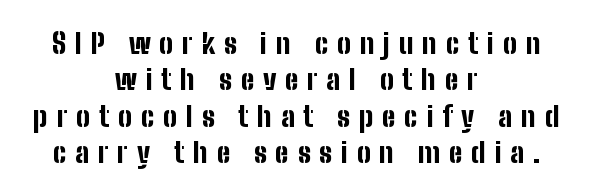
The image shows 28 px bold, condensed sans-serif type, upright; set centered, normal line spacing (1.3x), unusually wide letter spacing (+0.31 em), not underlined; low stroke contrast and a medium x-height.
